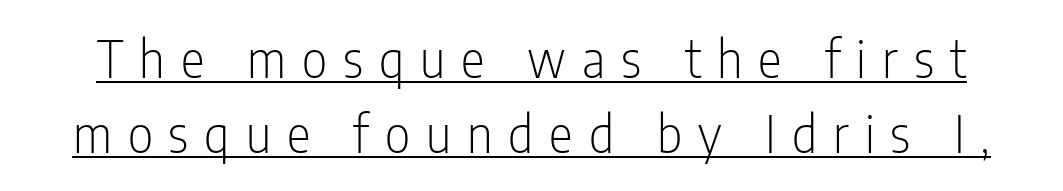
The image shows 50 px light, condensed sans-serif type, upright; set normal line spacing (1.51x), unusually wide letter spacing (+0.32 em), underlined; low stroke contrast and a medium x-height.
